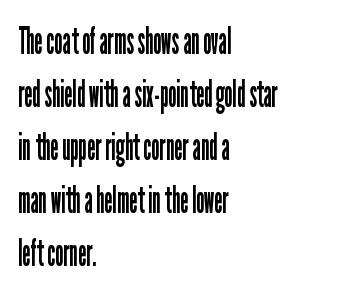
Q: Is the text bold? A: No.
Q: Is the text italic (slanted)? A: No, it is upright.
Q: Is the typeface a serif or a sans-serif typeface? A: Sans-serif.
Q: Is the text underlined? A: No.
Q: How is the paragraph aligned? A: Left-aligned.
Q: Is the spacing between letters normal or unusually wide? A: Normal.
Q: Is the spacing between lines tight, normal or loose? A: Normal.
Q: Width (condensed, normal, or wide)? A: Condensed.
Q: Stroke contrast? A: Low.
Q: x-height? A: Medium.
Q: Monospaced? A: No.
